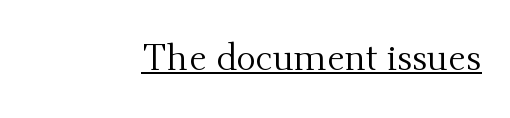
{"serif": "yes", "italic": "no", "bold": "no", "weight": "regular", "width": "normal", "stroke_contrast": "medium", "x_height": "small", "monospaced": "no", "underline": "yes", "letter_spacing": "normal", "letter_spacing_em": 0.0, "glyph_px": 37}
